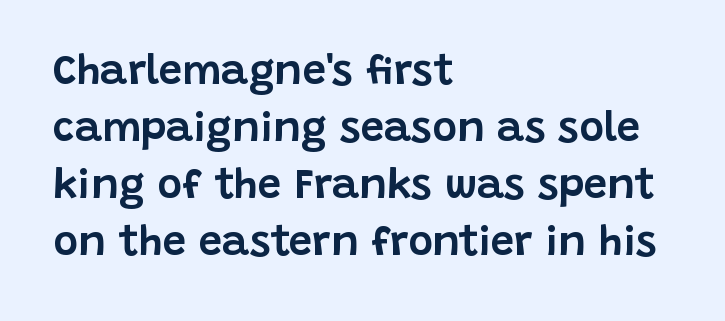
The image shows 42 px sans-serif type, upright; set left-aligned, normal line spacing (1.36x), normal letter spacing, not underlined; low stroke contrast and a large x-height.
